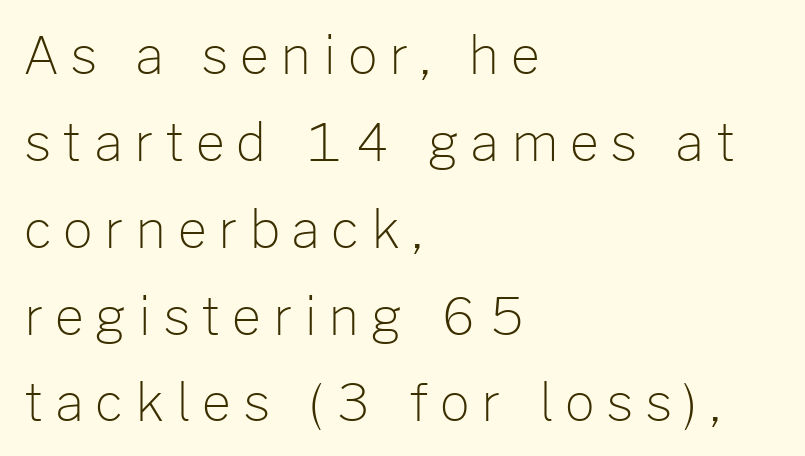
Horizontally, the lines are justified to the leading edge only. What stands out about the letter spacing? Its width — letters are far apart. Unmarked baselines from the first word to the last. The glyphs in this specimen are sans serif. Every stem runs plumb, perpendicular to the baseline.
